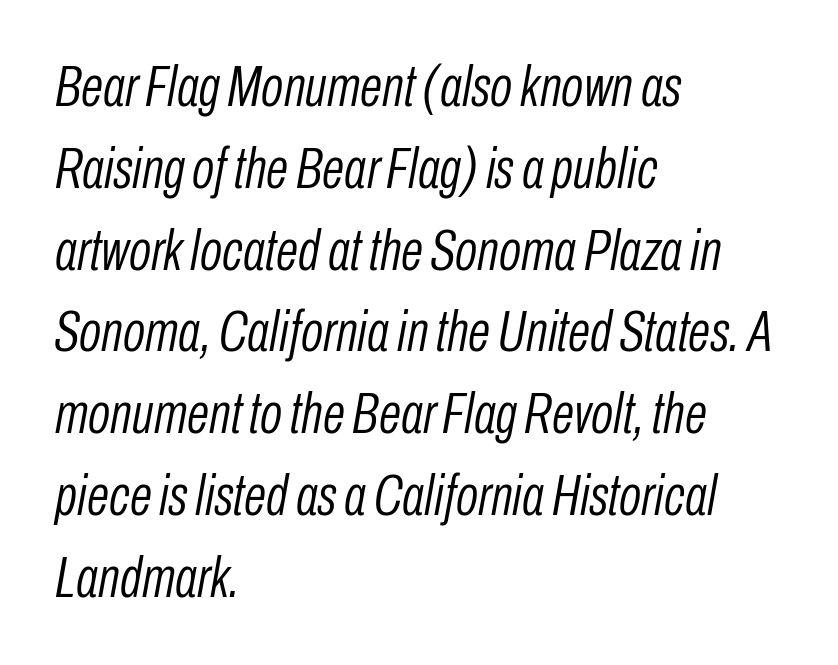
The image shows 58 px light, condensed type, italic (leaning right); set left-aligned, normal line spacing (1.41x), normal letter spacing, not underlined; low stroke contrast and a medium x-height.
